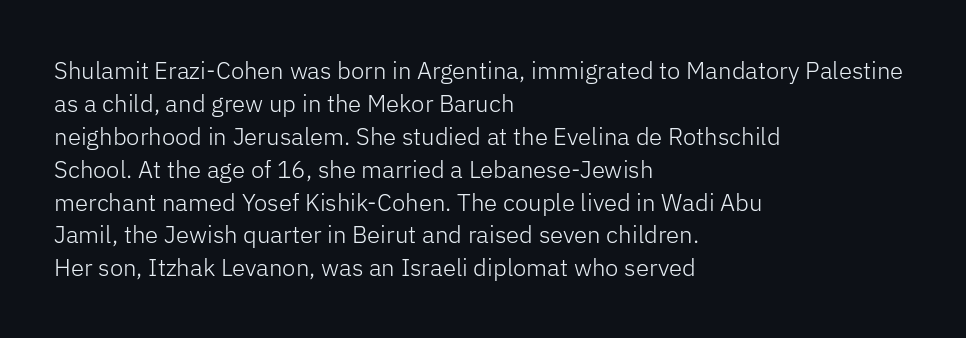
{"italic": "no", "bold": "no", "underline": "no", "align": "left", "line_spacing": "normal", "line_spacing_ratio": 1.37, "letter_spacing": "normal", "letter_spacing_em": 0.0, "glyph_px": 24}
